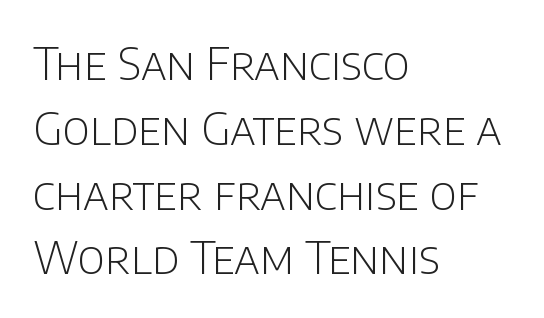
The image shows 45 px light sans-serif type, upright; set left-aligned, normal line spacing (1.44x), normal letter spacing, not underlined; low stroke contrast and a large x-height.
